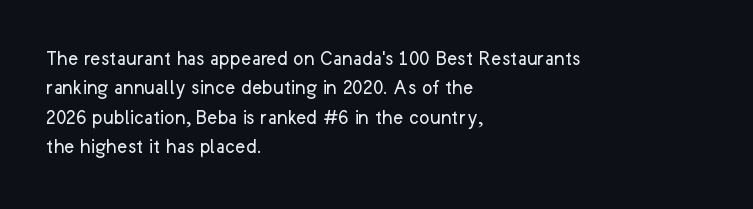
The image shows 22 px text type, upright; set left-aligned, normal line spacing (1.34x), normal letter spacing, not underlined.
